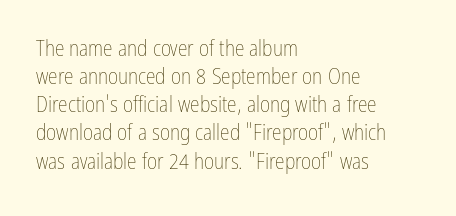
The image shows 22 px text type, upright; set left-aligned, normal line spacing (1.28x), normal letter spacing, not underlined.
